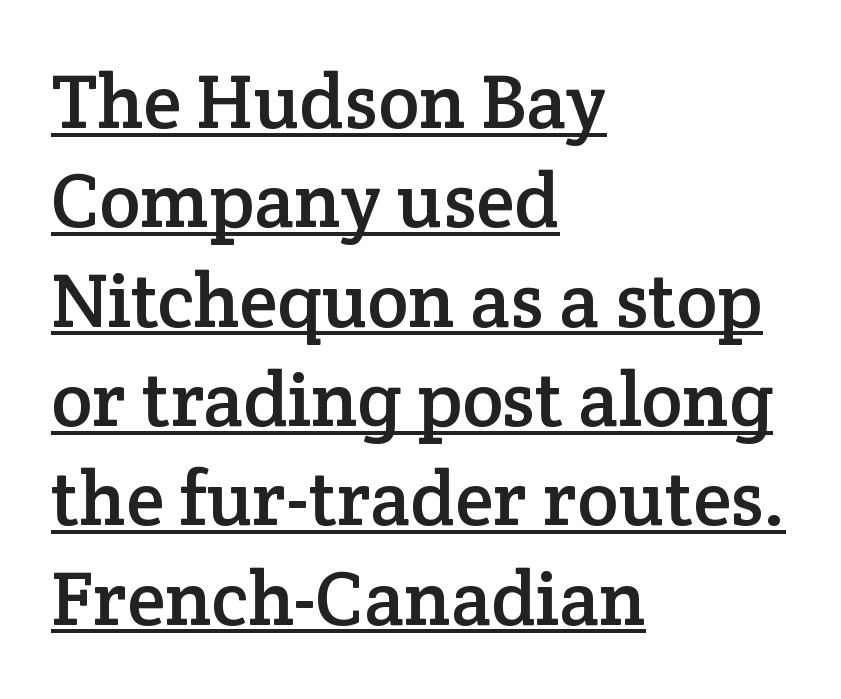
{"serif": "yes", "italic": "no", "width": "normal", "stroke_contrast": "low", "x_height": "medium", "monospaced": "no", "underline": "yes", "align": "left", "line_spacing": "normal", "line_spacing_ratio": 1.29, "letter_spacing": "normal", "letter_spacing_em": 0.0, "glyph_px": 77}
